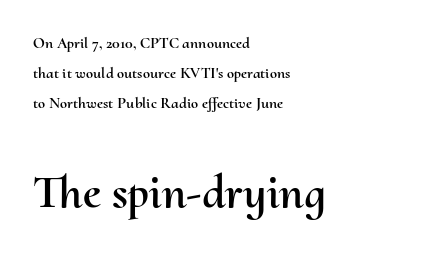
{"italic": "no", "width": "normal", "stroke_contrast": "medium", "x_height": "small", "monospaced": "no", "underline": "no", "align": "left", "line_spacing_ratio": 1.89, "letter_spacing": "normal", "letter_spacing_em": 0.0, "larger_block": "second", "size_ratio": 3.0, "glyph_px": 48}
